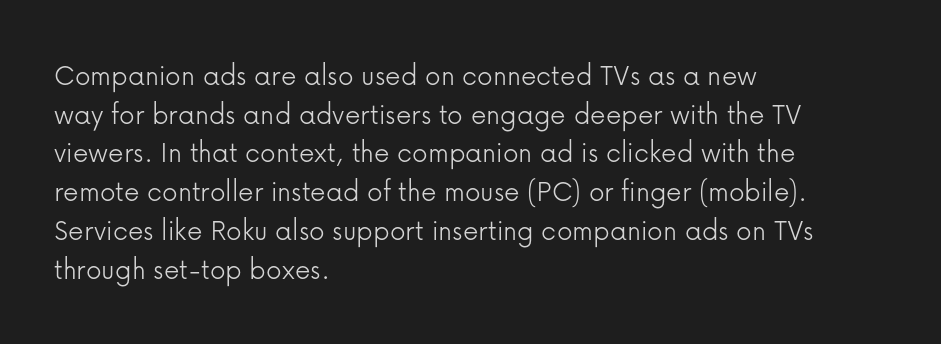
{"serif": "no", "italic": "no", "bold": "no", "weight": "light", "width": "normal", "stroke_contrast": "low", "x_height": "medium", "monospaced": "no", "underline": "no", "align": "left", "line_spacing": "normal", "line_spacing_ratio": 1.25, "letter_spacing": "normal", "letter_spacing_em": 0.0, "glyph_px": 31}
